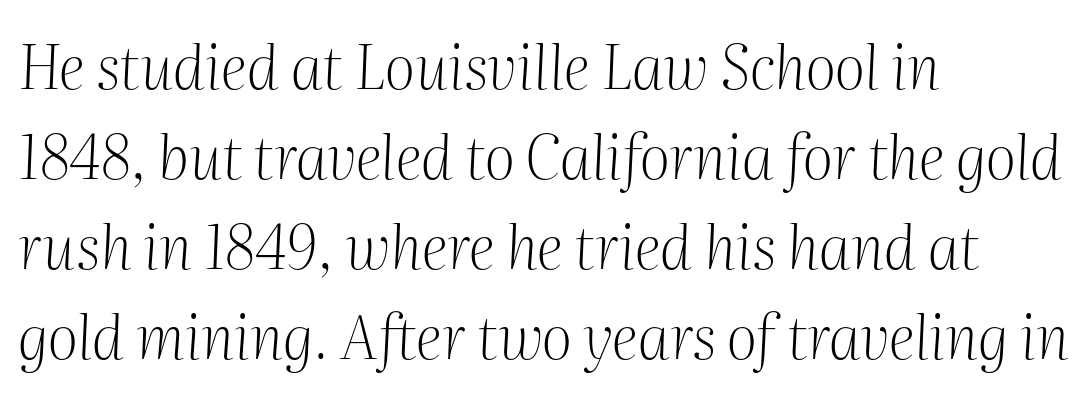
The image shows 60 px light serif type, italic (leaning right); set left-aligned, normal line spacing (1.5x), normal letter spacing, not underlined; medium stroke contrast and a medium x-height.
